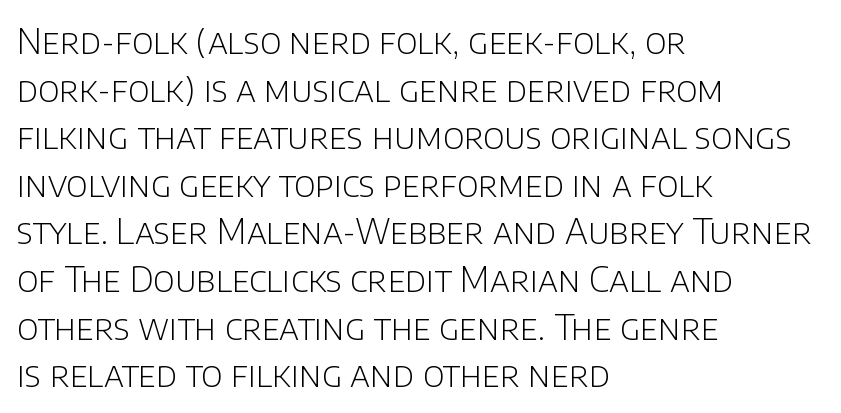
The characters are drawn with everyday or finer stroke widths. Do the letters lean? They stand straight. The line-height multiplier appears to be the usual default. The passage shown is typed in a proportional face where columns would drift. Horizontal alignment here is leftward, the default for most running prose.
